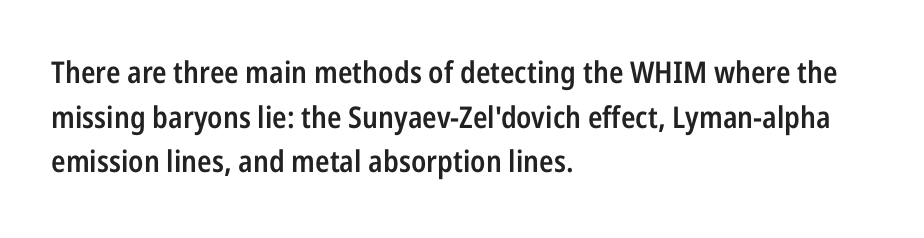
The image shows 30 px semibold, condensed sans-serif type, upright; set left-aligned, normal line spacing (1.49x), normal letter spacing, not underlined; low stroke contrast and a medium x-height.
